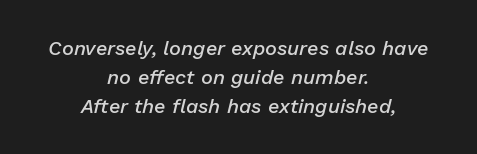
A typesetter would call this zero additional tracking. Words float on clear page, feet unadorned. This sample keeps an unexceptional amount of space between lines. Compared with ordinary roman type, these characters are visibly tilted. Caption: semibold face, moderately heavy strokes.
